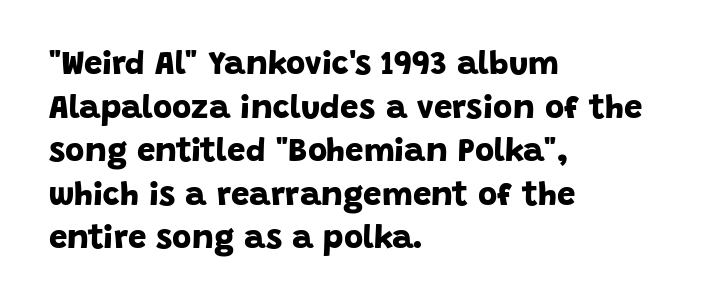
Q: Is the text bold? A: Yes.
Q: Is the typeface a serif or a sans-serif typeface? A: Sans-serif.
Q: Is the text underlined? A: No.
Q: How is the paragraph aligned? A: Left-aligned.
Q: Is the spacing between letters normal or unusually wide? A: Normal.
Q: Is the spacing between lines tight, normal or loose? A: Normal.
Q: Width (condensed, normal, or wide)? A: Normal.
Q: Stroke contrast? A: Low.
Q: x-height? A: Large.
Q: Monospaced? A: No.
